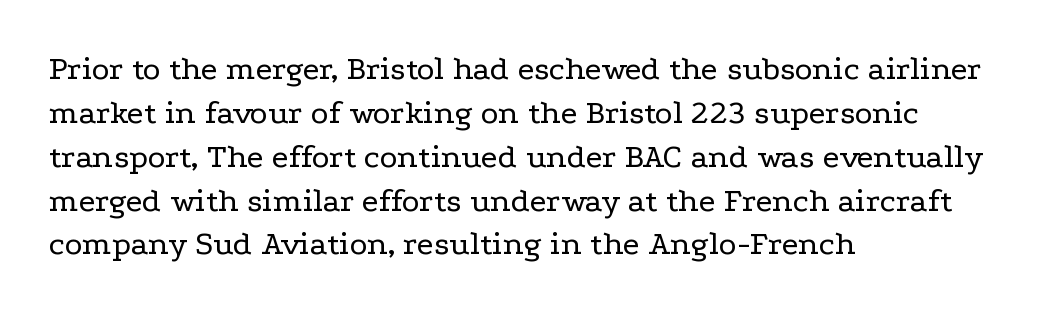
The image shows 34 px regular-weight, wide serif type, upright; set left-aligned, normal line spacing (1.29x), normal letter spacing, not underlined; low stroke contrast and a medium x-height.
